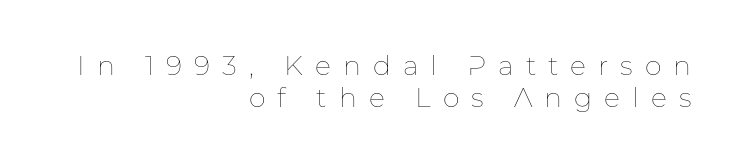
The image shows 27 px text type, upright; set right-aligned, line spacing 1.19x, unusually wide letter spacing (+0.44 em), not underlined.
